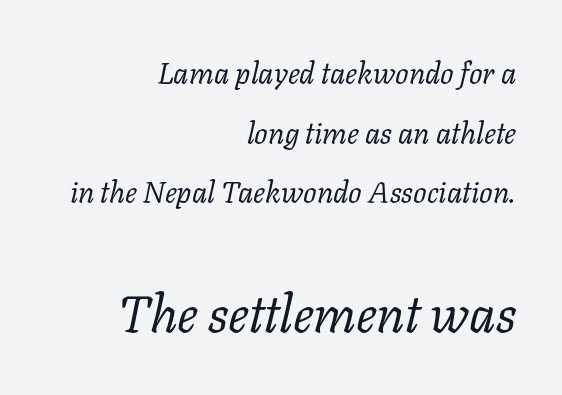
The image shows 52 px regular-weight serif type, italic (leaning right); set right-aligned, loose line spacing (1.99x), normal letter spacing, not underlined; the second (bottom) block is 1.73x larger; low stroke contrast and a medium x-height.
